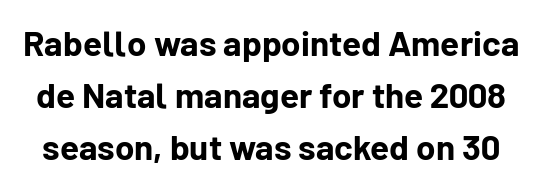
Q: Is the text bold? A: Yes.
Q: Is the text italic (slanted)? A: No, it is upright.
Q: Is the typeface a serif or a sans-serif typeface? A: Sans-serif.
Q: Is the text underlined? A: No.
Q: Is the spacing between letters normal or unusually wide? A: Normal.
Q: Is the spacing between lines tight, normal or loose? A: Normal.
Q: Width (condensed, normal, or wide)? A: Normal.
Q: Stroke contrast? A: Low.
Q: x-height? A: Medium.
Q: Monospaced? A: No.
